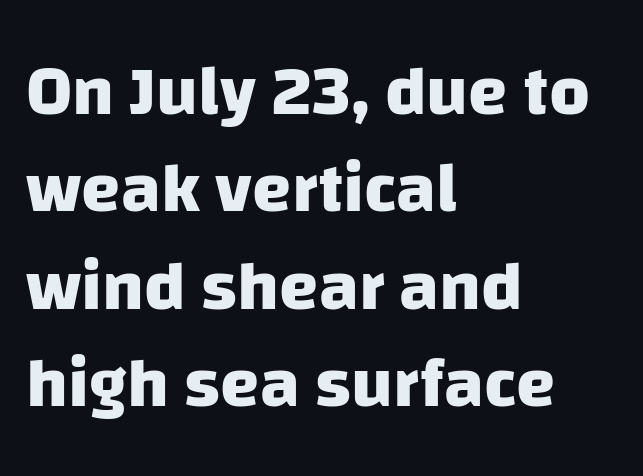
{"serif": "no", "bold": "yes", "weight": "heavy", "width": "normal", "stroke_contrast": "low", "x_height": "large", "monospaced": "no", "underline": "no", "align": "left", "line_spacing": "normal", "line_spacing_ratio": 1.37, "letter_spacing": "normal", "letter_spacing_em": 0.0, "glyph_px": 71}
